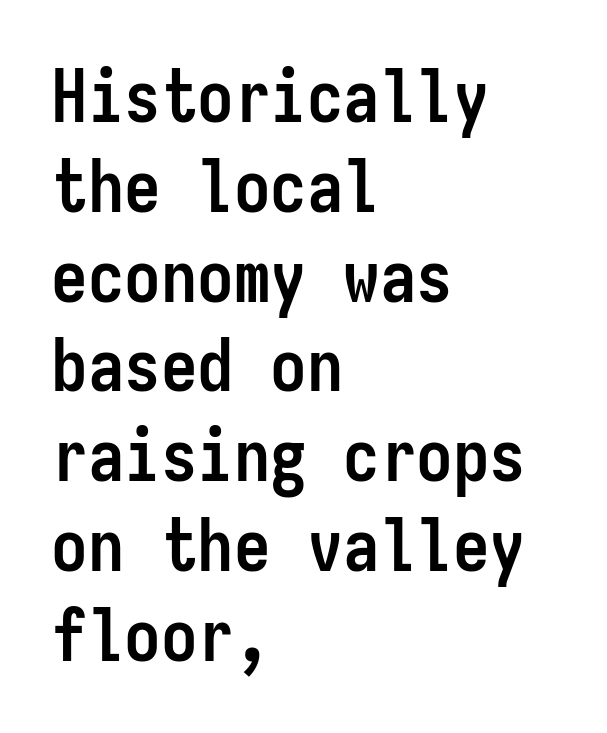
Q: Is the text bold? A: Yes.
Q: Is the text italic (slanted)? A: No, it is upright.
Q: Is the typeface a serif or a sans-serif typeface? A: Sans-serif.
Q: Is the text underlined? A: No.
Q: How is the paragraph aligned? A: Left-aligned.
Q: Is the spacing between letters normal or unusually wide? A: Normal.
Q: Width (condensed, normal, or wide)? A: Condensed.
Q: Stroke contrast? A: Low.
Q: x-height? A: Medium.
Q: Monospaced? A: Yes.
